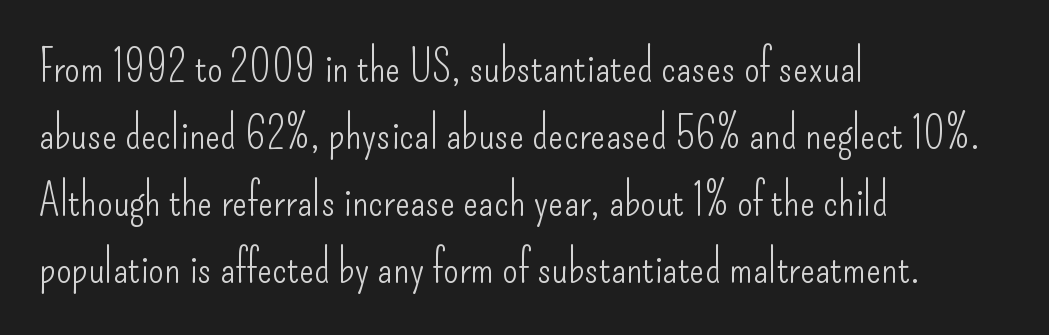
{"serif": "no", "italic": "no", "bold": "no", "weight": "light", "width": "condensed", "stroke_contrast": "low", "x_height": "small", "monospaced": "no", "underline": "no", "align": "left", "line_spacing": "normal", "line_spacing_ratio": 1.49, "letter_spacing": "normal", "letter_spacing_em": 0.0, "glyph_px": 45}
